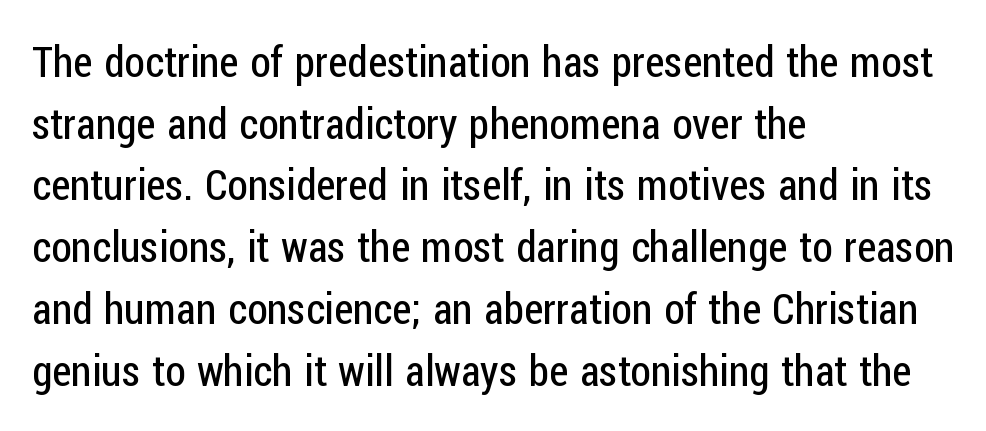
{"serif": "no", "italic": "no", "bold": "no", "weight": "regular", "width": "condensed", "stroke_contrast": "low", "x_height": "medium", "monospaced": "no", "underline": "no", "align": "left", "line_spacing": "normal", "line_spacing_ratio": 1.47, "letter_spacing": "normal", "letter_spacing_em": 0.0, "glyph_px": 42}
